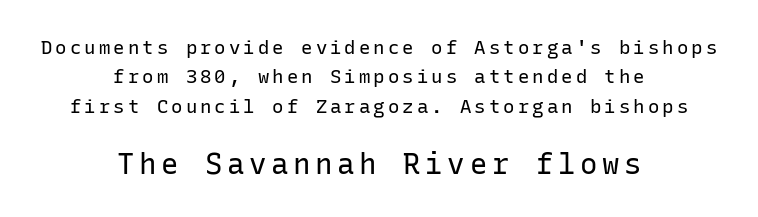
{"serif": "no", "italic": "no", "bold": "no", "weight": "regular", "width": "normal", "stroke_contrast": "low", "x_height": "medium", "monospaced": "yes", "underline": "no", "align": "center", "line_spacing": "normal", "line_spacing_ratio": 1.54, "larger_block": "second", "size_ratio": 1.53, "glyph_px": 29}
